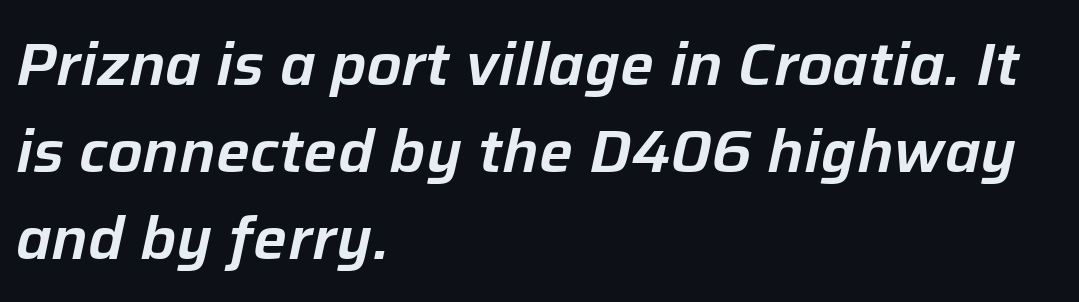
Typeset ragged right — the left edge is the straight one. The block of text has a typical density, with ordinary space between rows. Clear beneath every line of the passage. A typesetter would call this proportional, since set widths differ per character.
